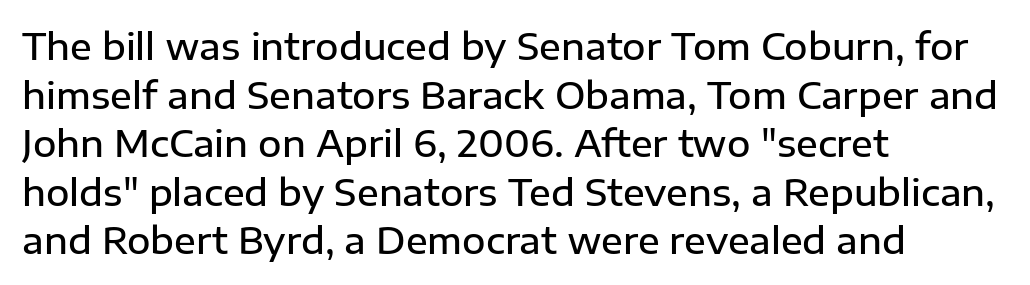
Letters rest on an invisible, unmarked baseline. No italicization has been applied; the sample stays upright. This rendering uses left alignment, leaving the right contour irregular. These lines carry some extra weight — a demibold, not a full bold.
